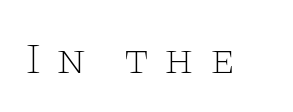
Heft: none added — not bold. Descenders hang freely into open space. The type is letterspaced generously, with wide tracking. Spacing verdict: proportional, widths tailored to each character.
